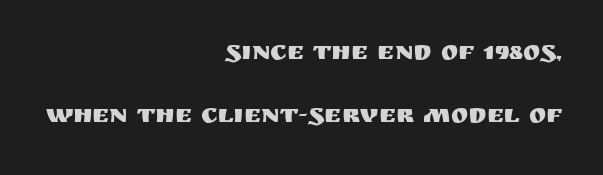
The image shows 26 px text type, upright; set right-aligned, loose line spacing (2.44x), normal letter spacing, not underlined.
